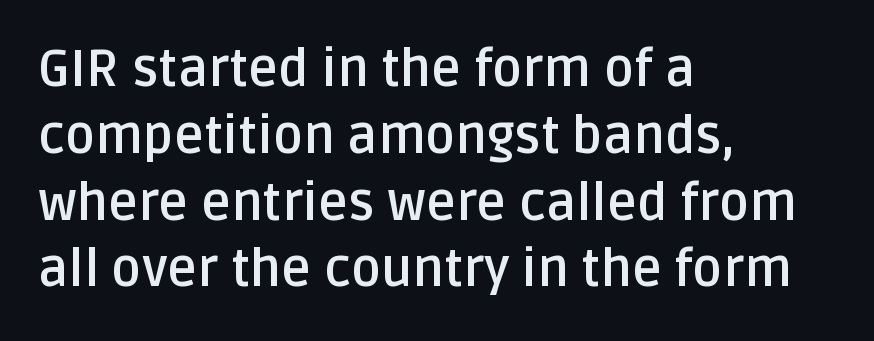
Characters follow at the spacing the type designer built in. Interline gaps are of average width in this sample. The face used here is proportionally spaced, like ordinary book or web type. A clean baseline with only descenders dipping below it. Rendered with straight, roman letterforms. Its strokes are broad and dark, the hallmark of bold type.
